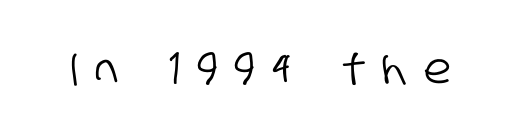
{"serif": "no", "width": "condensed", "stroke_contrast": "low", "x_height": "large", "monospaced": "no", "underline": "no", "letter_spacing": "wide", "letter_spacing_em": 0.42, "glyph_px": 41}
